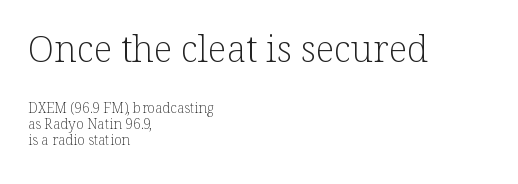
The image shows 37 px light serif type, upright; set left-aligned, tight line spacing (1.15x), normal letter spacing, not underlined; the first (top) block is 2.64x larger; low stroke contrast and a medium x-height.
